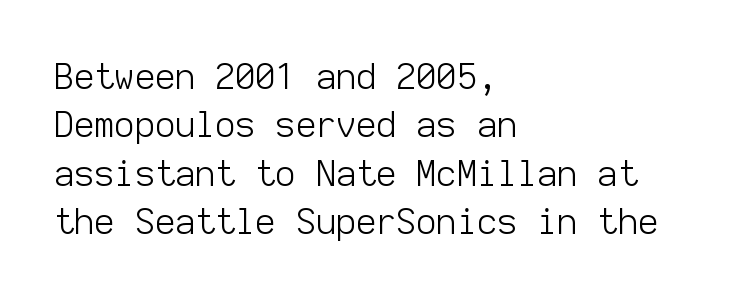
Descenders are the only things crossing below the line. This sample uses an upright cut, with every glyph sitting square on the baseline. Compared with a typical body face, this is equally light or lighter still. Baseline-to-baseline distance is the conventional proportion of letter height. A typesetter would label this face a sans. The line texture is even and compact thanks to regular tracking.
